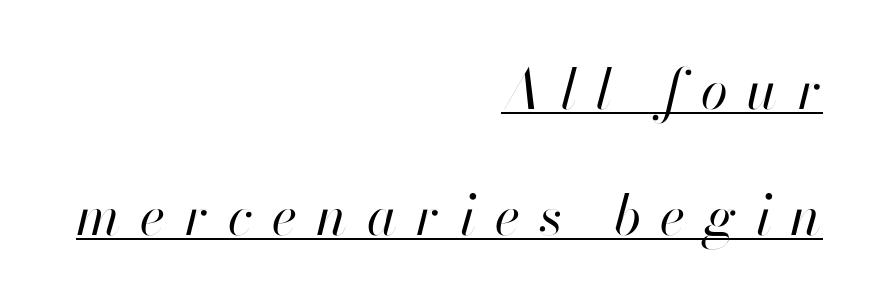
The image shows 55 px regular-weight type, italic (leaning right); set right-aligned, loose line spacing (2.3x), unusually wide letter spacing (+0.35 em), underlined; high stroke contrast and a small x-height.
